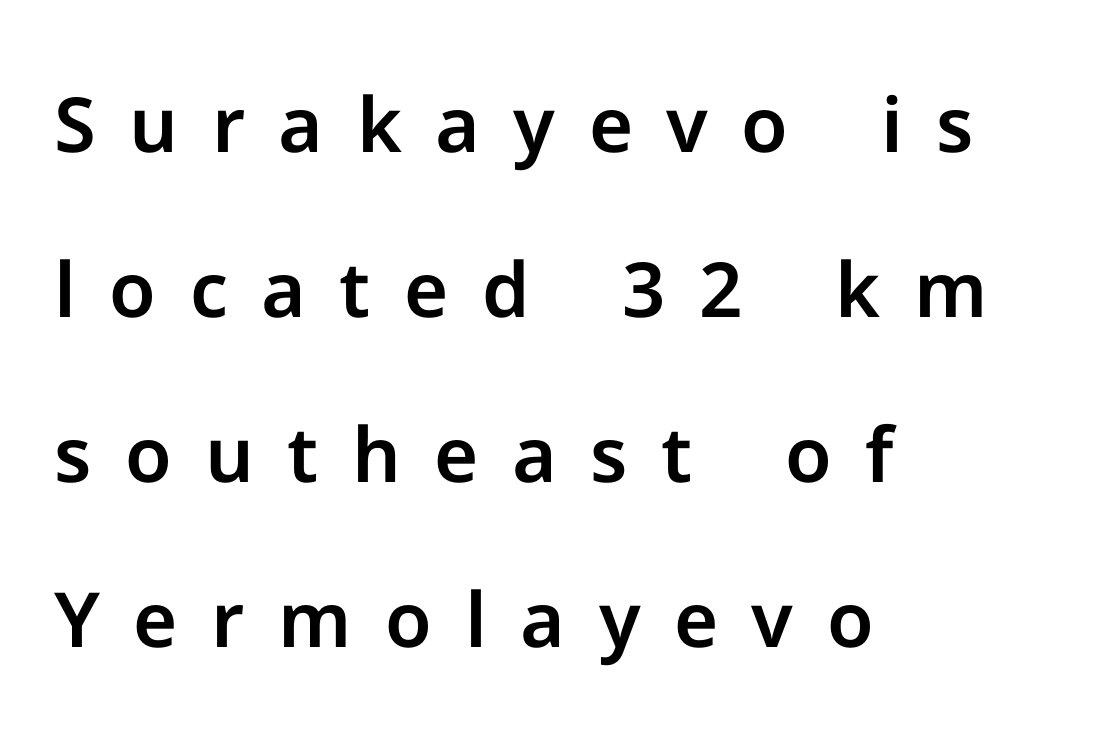
The image shows 76 px sans-serif type, upright; set left-aligned, loose line spacing (2.17x), unusually wide letter spacing (+0.44 em), not underlined; low stroke contrast and a medium x-height.
